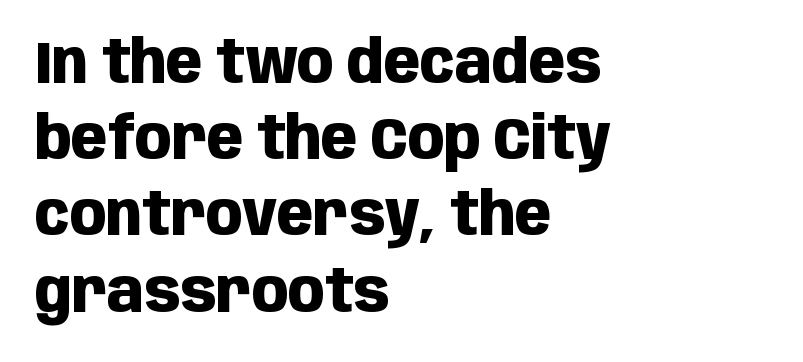
The image shows 60 px heavy, condensed sans-serif type, upright; set left-aligned, normal line spacing (1.27x), normal letter spacing, not underlined; low stroke contrast and a large x-height.
